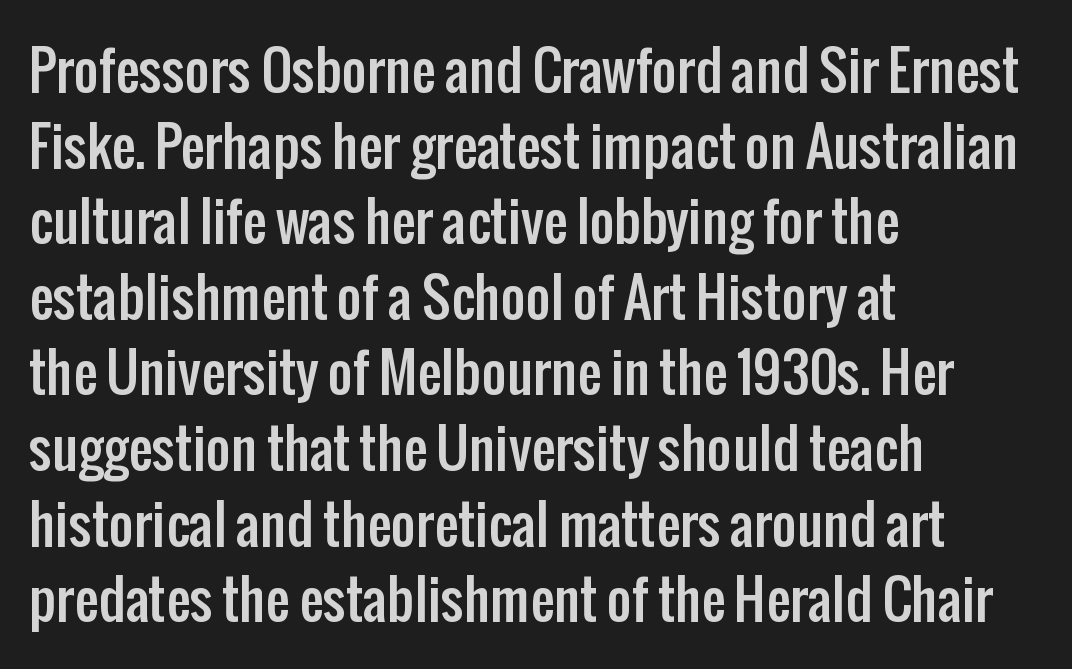
Q: Is the text italic (slanted)? A: No, it is upright.
Q: Is the typeface a serif or a sans-serif typeface? A: Sans-serif.
Q: Is the text underlined? A: No.
Q: How is the paragraph aligned? A: Left-aligned.
Q: Is the spacing between letters normal or unusually wide? A: Normal.
Q: Is the spacing between lines tight, normal or loose? A: Normal.
Q: Width (condensed, normal, or wide)? A: Condensed.
Q: Stroke contrast? A: Low.
Q: x-height? A: Medium.
Q: Monospaced? A: No.
